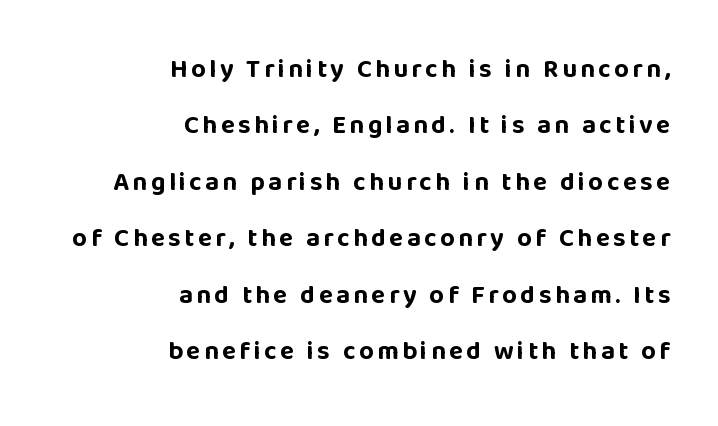
Q: Is the text bold? A: Yes.
Q: Is the text italic (slanted)? A: No, it is upright.
Q: Is the text underlined? A: No.
Q: How is the paragraph aligned? A: Right-aligned.
Q: Is the spacing between lines tight, normal or loose? A: Loose.
